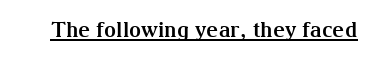
Emphasis is given by a line drawn under the lettering. Weight: bold. Honestly, the letter spacing is just normal — you wouldn't notice it. Is there any slant? The stems are plumb.
